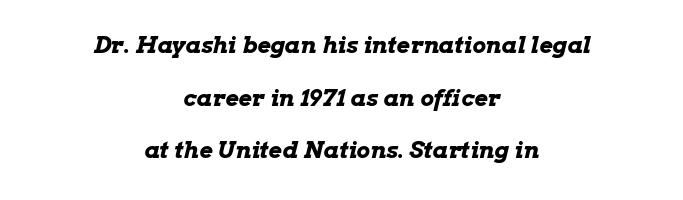
The setting favours the middle, as headings and verse often do. Regarding leading, the lines here are spaced well apart. These lines were composed using italics. In terms of letterspacing, this is plain default setting. The sample has been set heavy, in full bold.
